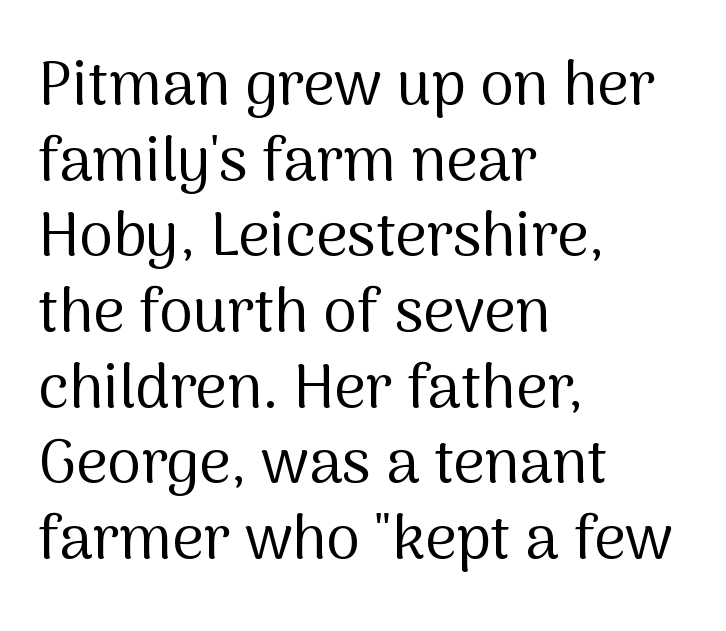
{"serif": "no", "italic": "no", "bold": "no", "weight": "regular", "width": "normal", "stroke_contrast": "medium", "x_height": "medium", "monospaced": "no", "underline": "no", "align": "left", "line_spacing_ratio": 1.24, "letter_spacing": "normal", "letter_spacing_em": 0.0, "glyph_px": 61}
